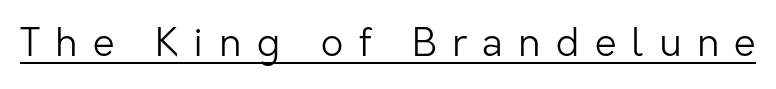
The tracking reads as deliberately expanded to a designer's eye. Heft: none added — not bold. Here the designer chose a conventional face with non-uniform glyph widths. Beneath each row of characters lies a ruled line.
